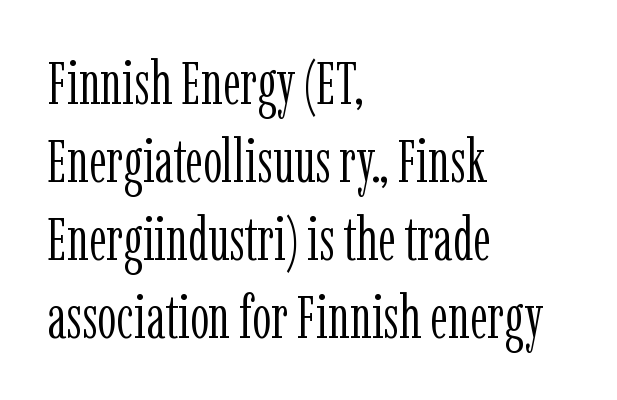
Q: Is the text bold? A: No.
Q: Is the text italic (slanted)? A: No, it is upright.
Q: Is the typeface a serif or a sans-serif typeface? A: Serif.
Q: Is the text underlined? A: No.
Q: How is the paragraph aligned? A: Left-aligned.
Q: Is the spacing between letters normal or unusually wide? A: Normal.
Q: Is the spacing between lines tight, normal or loose? A: Normal.
Q: Width (condensed, normal, or wide)? A: Condensed.
Q: Stroke contrast? A: Low.
Q: x-height? A: Medium.
Q: Monospaced? A: No.
